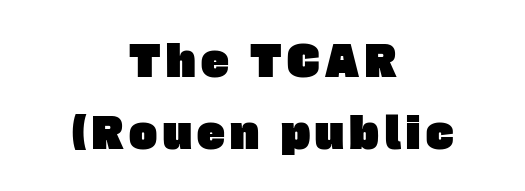
{"serif": "no", "width": "normal", "stroke_contrast": "low", "x_height": "large", "monospaced": "no", "underline": "no", "align": "center", "line_spacing_ratio": 1.72, "glyph_px": 42}
